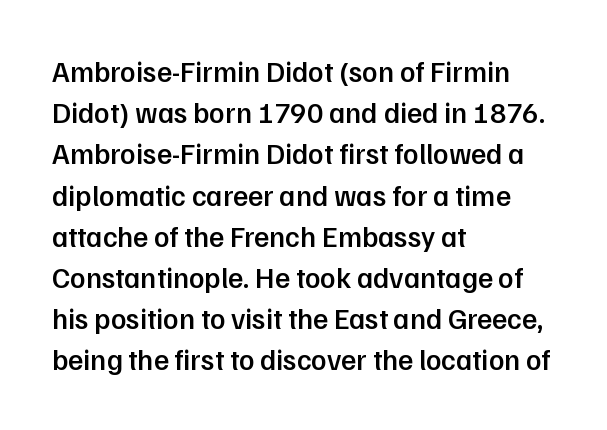
Q: Is the text bold? A: Semi-bold.
Q: Is the text italic (slanted)? A: No, it is upright.
Q: Is the typeface a serif or a sans-serif typeface? A: Sans-serif.
Q: Is the text underlined? A: No.
Q: How is the paragraph aligned? A: Left-aligned.
Q: Is the spacing between letters normal or unusually wide? A: Normal.
Q: Is the spacing between lines tight, normal or loose? A: Normal.
Q: Width (condensed, normal, or wide)? A: Normal.
Q: Stroke contrast? A: Low.
Q: x-height? A: Medium.
Q: Monospaced? A: No.
